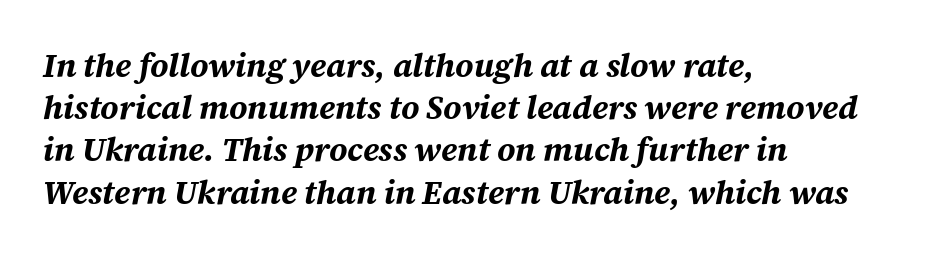
{"italic": "yes", "lean": "right", "slant_degrees": 12, "bold": "yes", "weight": "bold", "width": "normal", "stroke_contrast": "medium", "x_height": "medium", "monospaced": "no", "underline": "no", "align": "left", "line_spacing": "normal", "line_spacing_ratio": 1.28, "letter_spacing": "normal", "letter_spacing_em": 0.0, "glyph_px": 33}
